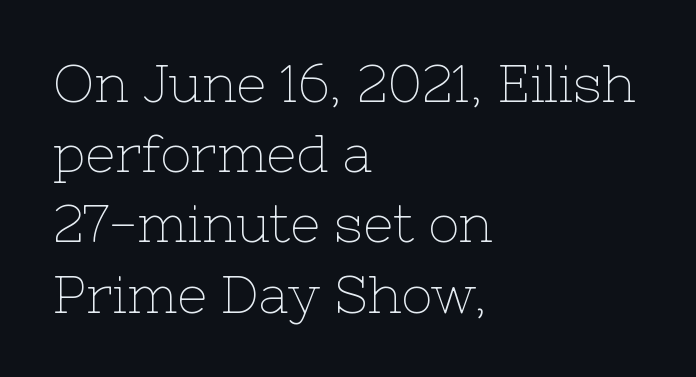
{"serif": "yes", "italic": "no", "bold": "no", "weight": "thin", "width": "normal", "stroke_contrast": "low", "x_height": "medium", "monospaced": "no", "underline": "no", "align": "left", "line_spacing": "normal", "line_spacing_ratio": 1.35, "letter_spacing": "normal", "letter_spacing_em": 0.0, "glyph_px": 52}
